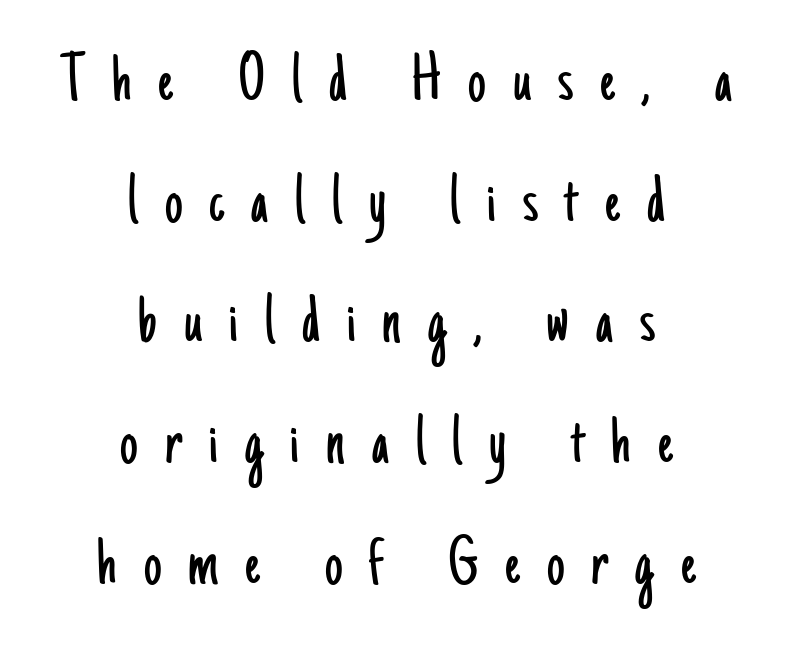
The image shows 71 px light, condensed sans-serif type, upright; set centered, normal line spacing (1.7x), unusually wide letter spacing (+0.38 em), not underlined; low stroke contrast and a small x-height.
